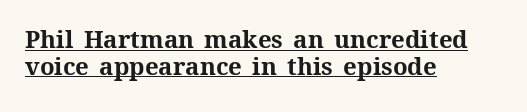
Descenders here cross a horizontal rule under the line. Reading down the column, the eye jumps only a short way to each next line. Here the glyphs are tracked normally, forming tight word shapes. The font's upright variant was chosen for this text.
